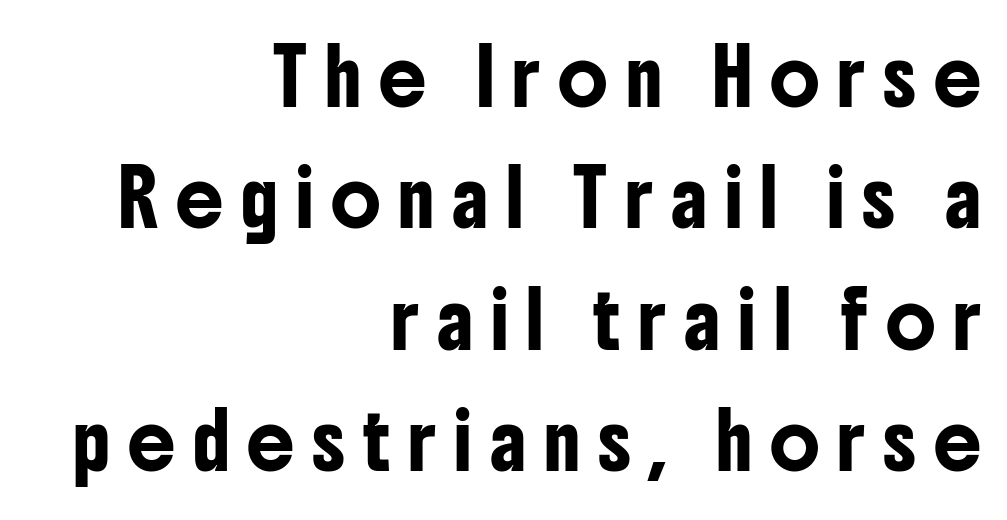
This rendering uses right alignment, leaving the left contour irregular. The letters stand straight up with perfectly vertical stems. Caption: expanded tracking, letters set apart. Each letter keeps its own natural width here, so spacing adapts to shape. The typeface chosen for these lines omits serifs.
